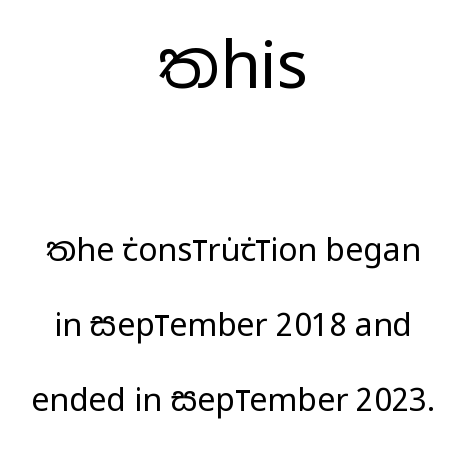
The image shows 65 px regular-weight, condensed sans-serif type, upright; set centered, loose line spacing (2.33x), normal letter spacing, not underlined; the first (top) block is 2.03x larger; low stroke contrast and a large x-height.
